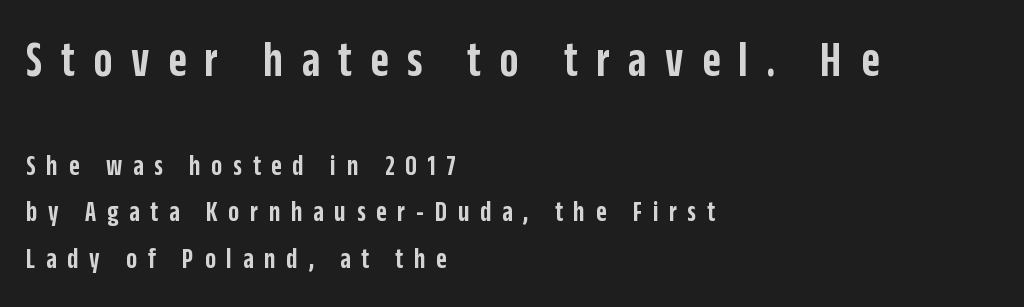
Stroke terminals: plain, sans-serif. Short and long lines alike share a common starting point at left. When letters stand straight like this, we call the style roman or upright. The tracking jumps out immediately: characters are airy and widely separated.
